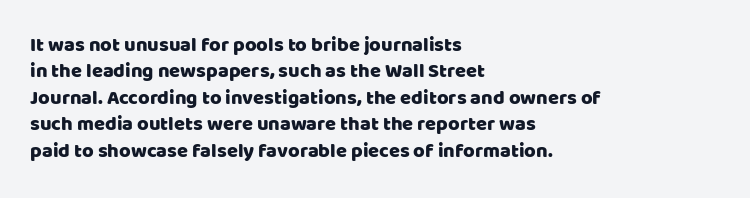
Default kerning and tracking; the words read as compact shapes. Evenly set lines give the paragraph a standard silhouette. In CSS terms this would be text-align: left. A bare baseline throughout the passage. Every character sits straight up, as roman type does.
